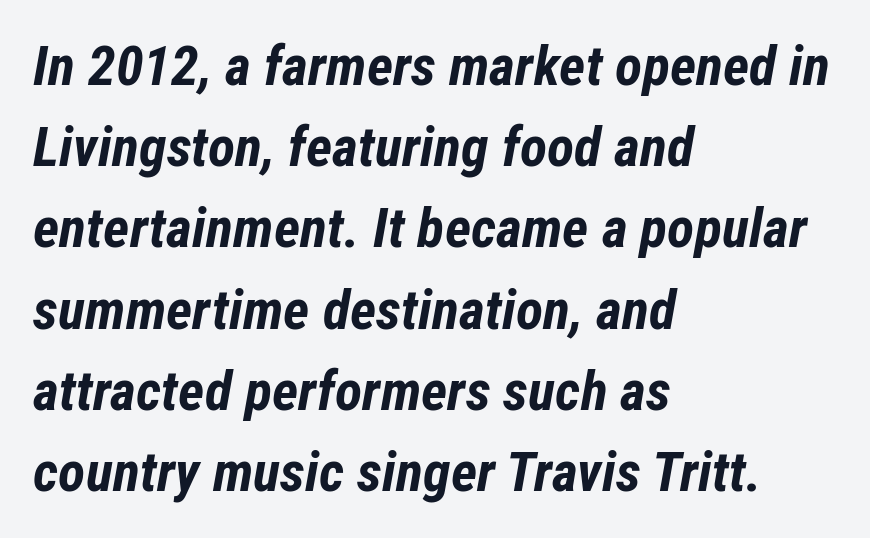
{"italic": "yes", "lean": "right", "slant_degrees": 12, "bold": "yes", "weight": "bold", "width": "condensed", "stroke_contrast": "low", "x_height": "medium", "monospaced": "no", "underline": "no", "align": "left", "line_spacing": "normal", "line_spacing_ratio": 1.45, "letter_spacing": "normal", "letter_spacing_em": 0.0, "glyph_px": 56}
